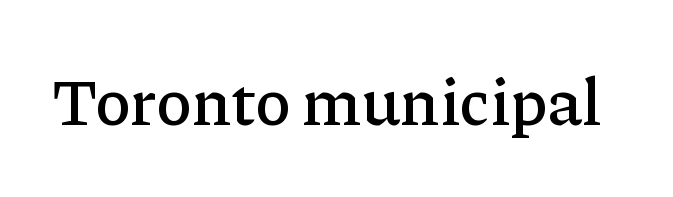
Each letter keeps its own natural width here, so spacing adapts to shape. Only glyphs here, with clear space below each row. Words appear dense and cohesive because spacing is normal. Tall strokes in this sample are plumb rather than angled.
